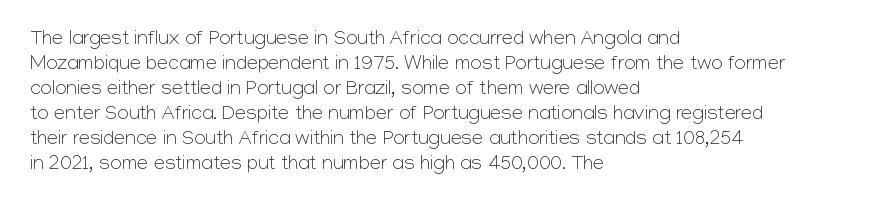
Q: Is the text bold? A: No.
Q: Is the text italic (slanted)? A: No, it is upright.
Q: Is the text underlined? A: No.
Q: How is the paragraph aligned? A: Left-aligned.
Q: Is the spacing between letters normal or unusually wide? A: Normal.
Q: Is the spacing between lines tight, normal or loose? A: Normal.
